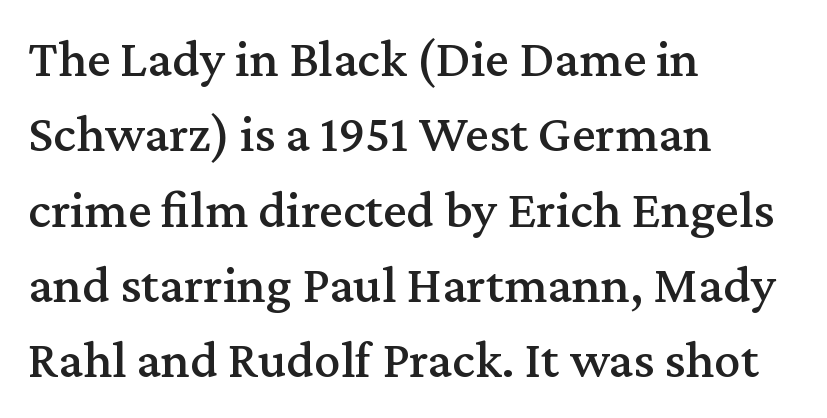
Q: Is the text italic (slanted)? A: No, it is upright.
Q: Is the typeface a serif or a sans-serif typeface? A: Serif.
Q: Is the text underlined? A: No.
Q: How is the paragraph aligned? A: Left-aligned.
Q: Is the spacing between letters normal or unusually wide? A: Normal.
Q: Is the spacing between lines tight, normal or loose? A: Normal.
Q: Width (condensed, normal, or wide)? A: Normal.
Q: Stroke contrast? A: Medium.
Q: x-height? A: Medium.
Q: Monospaced? A: No.
